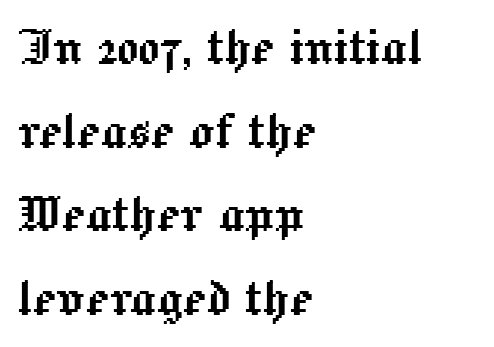
Q: Is the text italic (slanted)? A: No, it is upright.
Q: Is the text underlined? A: No.
Q: How is the paragraph aligned? A: Left-aligned.
Q: Is the spacing between letters normal or unusually wide? A: Normal.
Q: Is the spacing between lines tight, normal or loose? A: Normal.
Q: Width (condensed, normal, or wide)? A: Normal.
Q: x-height? A: Medium.
Q: Monospaced? A: No.
